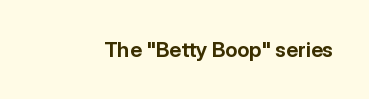
{"italic": "no", "bold": "yes", "underline": "no", "letter_spacing": "normal", "letter_spacing_em": 0.0, "glyph_px": 21}
